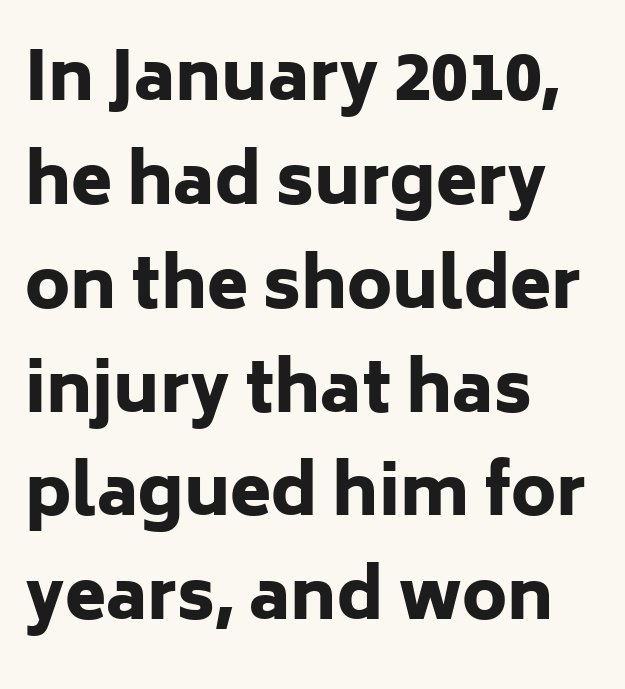
Character widths vary here, with narrow letters taking less room than wide ones. The letters are bold, with thick, heavy strokes. This rendering uses left alignment, leaving the right contour irregular. The foot of each line stays bare and open. The type sits square on the baseline with zero lean. How would I describe the line gaps? Plain and ordinary.
